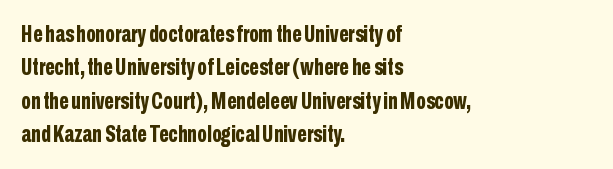
Every letter is thick-stroked: bold, no question. The space directly below the letters is spotless. How would I describe the line gaps? Plain and ordinary. A classic flush-left, rag-right setting is used for this passage. The specimen reads as upright at a glance.
